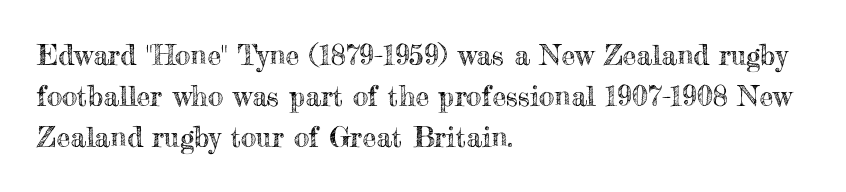
If you drew a ruler down the left edge, every line would touch it. The tracking reads as untouched default to a designer's eye. Style check: upright. Students, observe: this is what conventionally led text looks like. You could not count columns in this text — the font is proportionally spaced. Each row of text sits above clean, open space.
